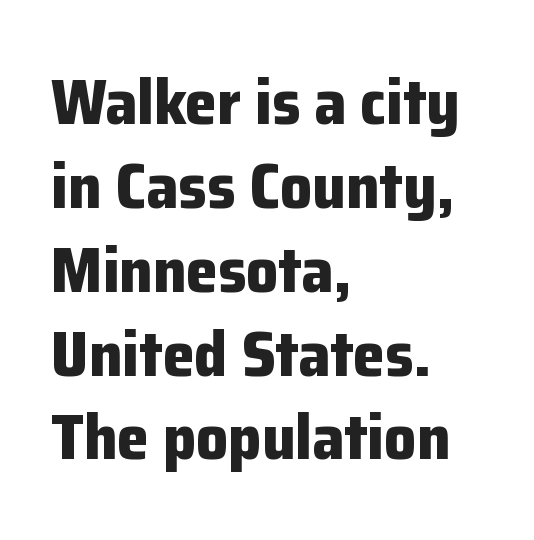
{"serif": "no", "italic": "no", "bold": "yes", "weight": "bold", "width": "normal", "stroke_contrast": "low", "x_height": "medium", "monospaced": "no", "underline": "no", "align": "left", "line_spacing": "normal", "line_spacing_ratio": 1.31, "letter_spacing": "normal", "letter_spacing_em": 0.0, "glyph_px": 64}
